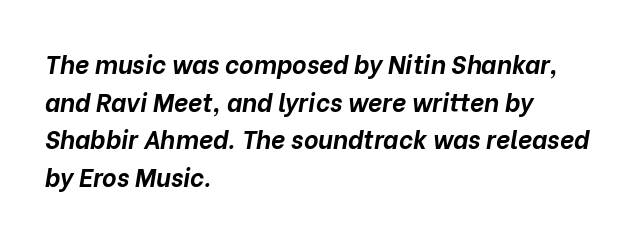
Q: Is the text bold? A: Yes.
Q: Is the text italic (slanted)? A: Yes, it leans right by about 10 degrees.
Q: Is the text underlined? A: No.
Q: How is the paragraph aligned? A: Left-aligned.
Q: Is the spacing between letters normal or unusually wide? A: Normal.
Q: Is the spacing between lines tight, normal or loose? A: Normal.
